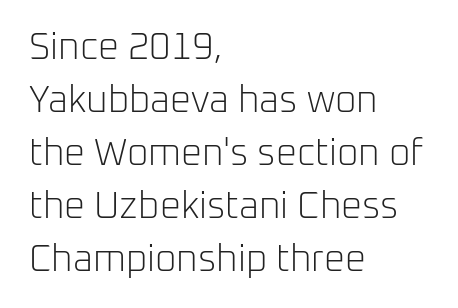
{"serif": "no", "italic": "no", "bold": "no", "weight": "light", "width": "normal", "stroke_contrast": "low", "x_height": "medium", "monospaced": "no", "underline": "no", "align": "left", "line_spacing": "normal", "line_spacing_ratio": 1.43, "letter_spacing": "normal", "letter_spacing_em": 0.0, "glyph_px": 37}
